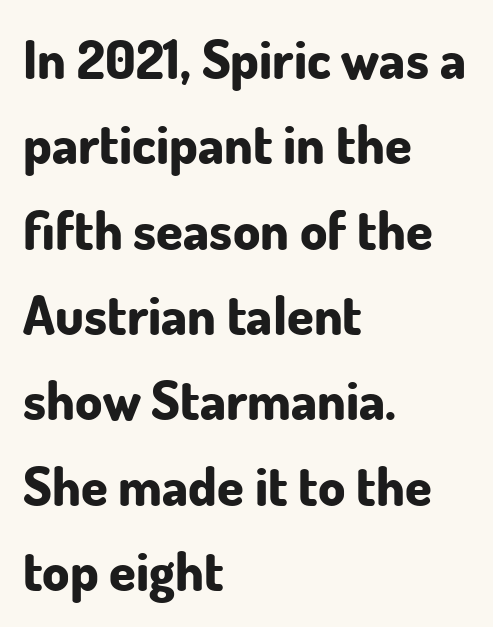
The image shows 54 px bold sans-serif type, upright; set left-aligned, normal line spacing (1.58x), normal letter spacing, not underlined; low stroke contrast and a small x-height.
